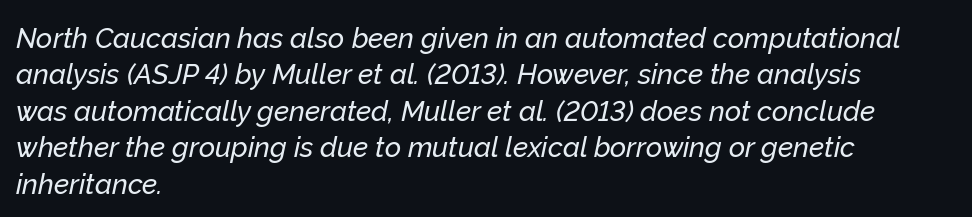
The image shows 28 px text type, italic (leaning right); set left-aligned, normal line spacing (1.3x), normal letter spacing, not underlined; low stroke contrast and a medium x-height.
